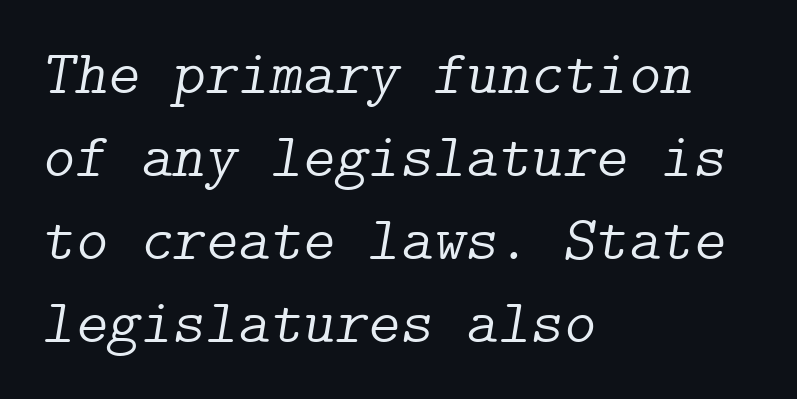
These lines are set flush left with a ragged right edge. The line texture is even and compact thanks to regular tracking. The characters display serif detailing at their extremities. Horizontal bands of white between lines are of average thickness.
